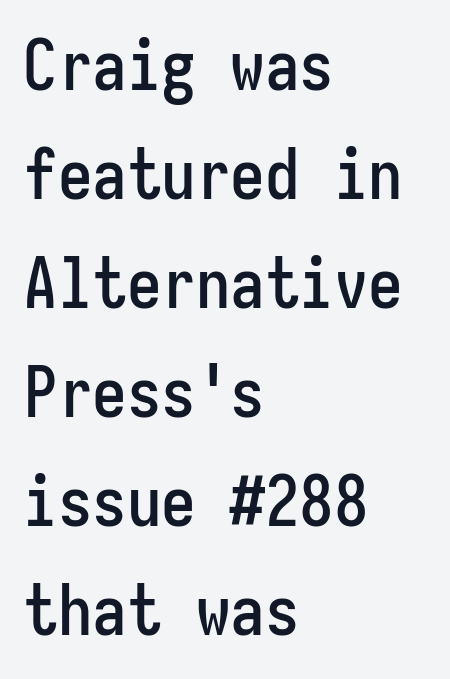
The image shows 69 px condensed sans-serif type, upright, monospaced; set left-aligned, normal line spacing (1.58x), normal letter spacing, not underlined; low stroke contrast and a medium x-height.
